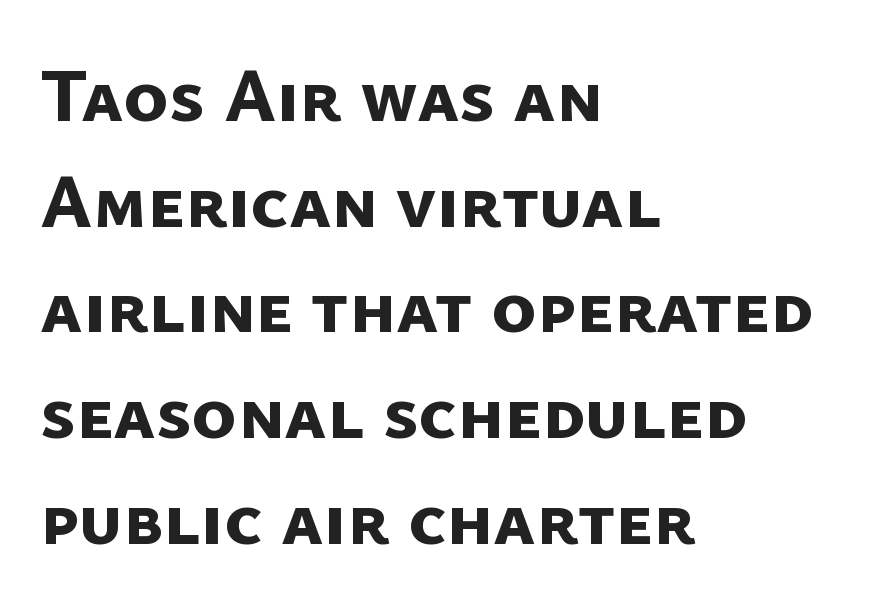
{"serif": "no", "bold": "yes", "weight": "bold", "width": "normal", "stroke_contrast": "low", "x_height": "medium", "monospaced": "no", "underline": "no", "align": "left", "line_spacing": "normal", "line_spacing_ratio": 1.39, "letter_spacing": "normal", "letter_spacing_em": 0.0, "glyph_px": 76}
